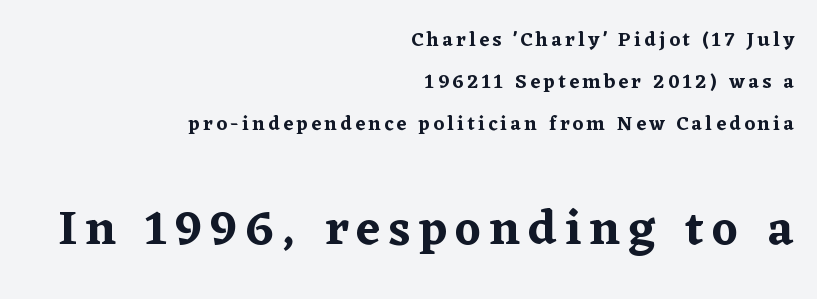
Q: Is the text italic (slanted)? A: No, it is upright.
Q: Is the typeface a serif or a sans-serif typeface? A: Serif.
Q: Is the text underlined? A: No.
Q: How is the paragraph aligned? A: Right-aligned.
Q: Is the spacing between lines tight, normal or loose? A: Loose.
Q: Which block of text is set in a larger size, the first (top) or the second (bottom)? A: The second (bottom) one.
Q: Width (condensed, normal, or wide)? A: Normal.
Q: Stroke contrast? A: Low.
Q: x-height? A: Medium.
Q: Monospaced? A: No.
